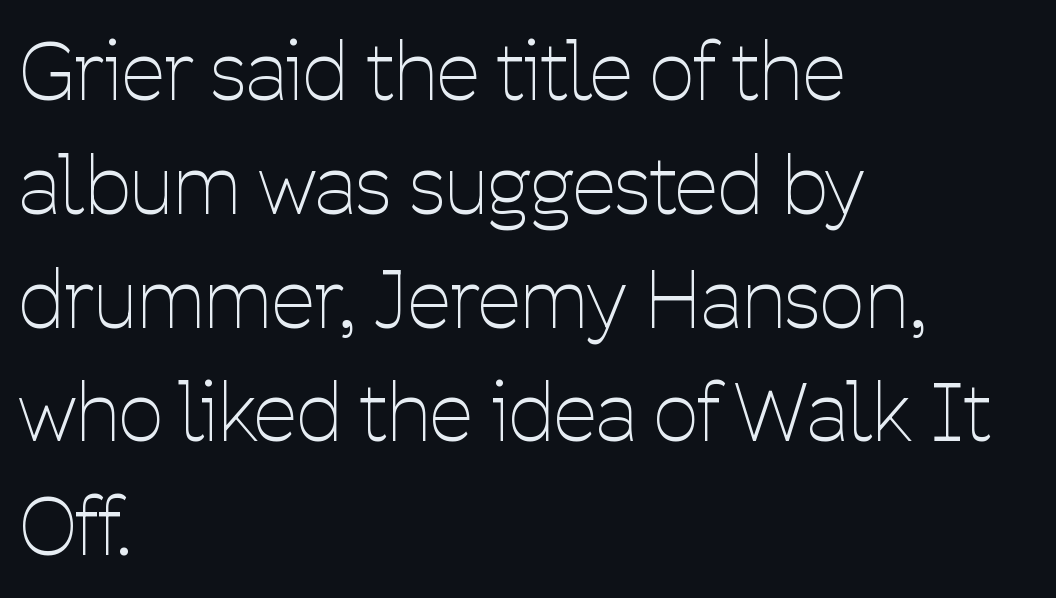
{"serif": "no", "italic": "no", "bold": "no", "weight": "thin", "width": "condensed", "stroke_contrast": "low", "x_height": "medium", "monospaced": "no", "underline": "no", "align": "left", "line_spacing": "normal", "line_spacing_ratio": 1.44, "letter_spacing": "normal", "letter_spacing_em": 0.0, "glyph_px": 79}
